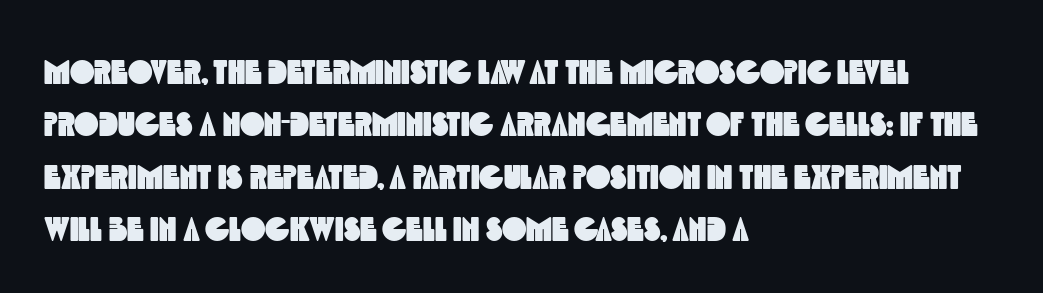
The image shows 33 px condensed sans-serif type; set left-aligned, normal line spacing (1.59x), normal letter spacing, not underlined; a large x-height.
